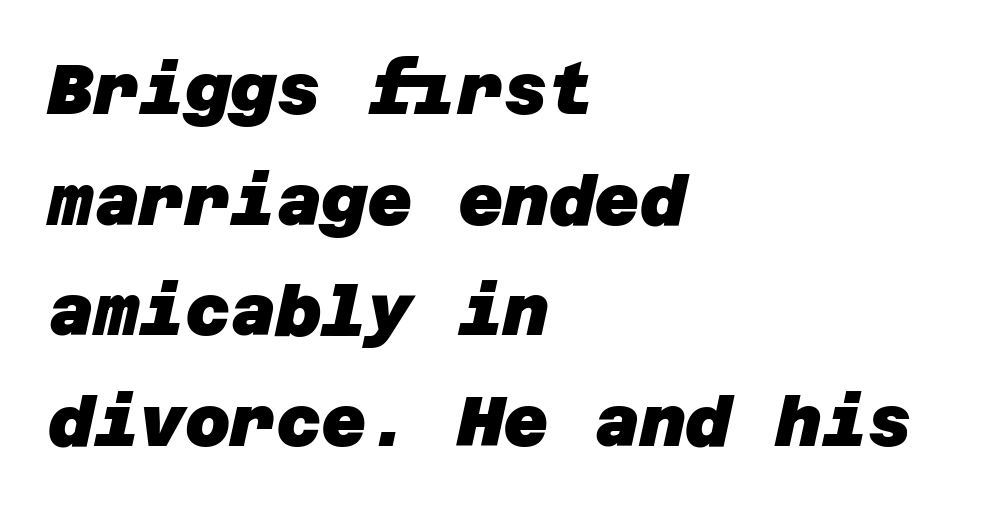
The image shows 70 px heavy sans-serif type; set left-aligned, normal line spacing (1.58x), normal letter spacing, not underlined; low stroke contrast and a large x-height.
